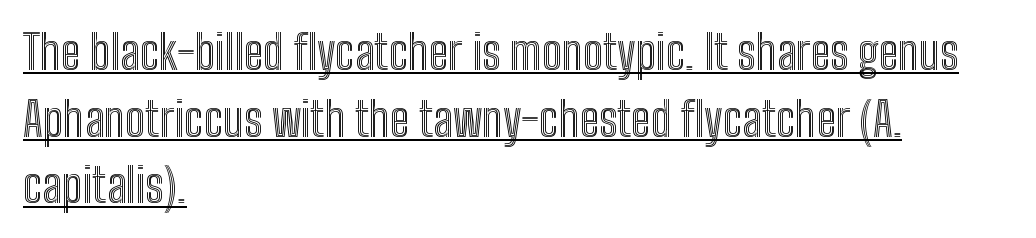
Q: Is the text italic (slanted)? A: No, it is upright.
Q: Is the text underlined? A: Yes.
Q: How is the paragraph aligned? A: Left-aligned.
Q: Is the spacing between letters normal or unusually wide? A: Normal.
Q: Is the spacing between lines tight, normal or loose? A: Normal.
Q: Width (condensed, normal, or wide)? A: Condensed.
Q: x-height? A: Medium.
Q: Monospaced? A: No.
